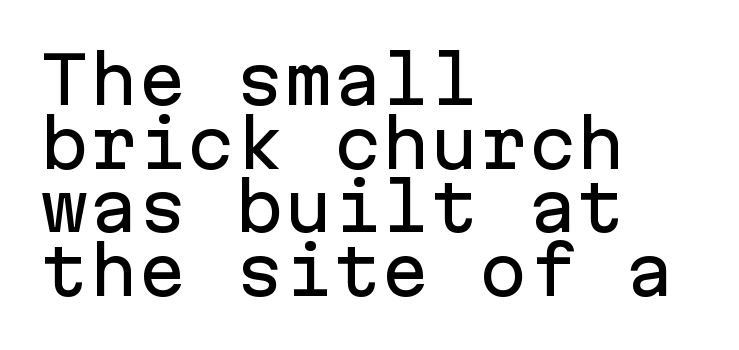
{"serif": "no", "italic": "no", "width": "normal", "stroke_contrast": "low", "x_height": "medium", "monospaced": "yes", "underline": "no", "align": "left", "line_spacing": "tight", "line_spacing_ratio": 0.98, "letter_spacing": "normal", "letter_spacing_em": 0.0, "glyph_px": 65}
